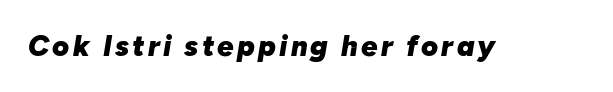
Q: Is the text bold? A: Yes.
Q: Is the text italic (slanted)? A: Yes, it leans right by about 10 degrees.
Q: Is the text underlined? A: No.
Q: Width (condensed, normal, or wide)? A: Normal.
Q: Stroke contrast? A: Low.
Q: x-height? A: Medium.
Q: Monospaced? A: No.
